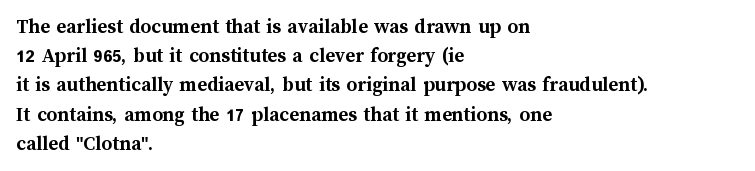
{"italic": "no", "bold": "yes", "underline": "no", "align": "left", "line_spacing": "normal", "line_spacing_ratio": 1.39, "letter_spacing": "normal", "letter_spacing_em": 0.0, "glyph_px": 21}
